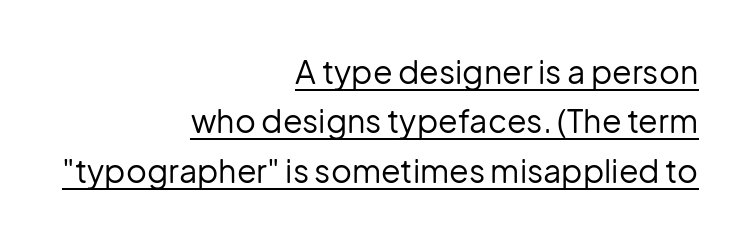
{"serif": "no", "italic": "no", "bold": "no", "weight": "regular", "width": "normal", "stroke_contrast": "low", "x_height": "medium", "monospaced": "no", "underline": "yes", "align": "right", "line_spacing": "normal", "line_spacing_ratio": 1.54, "letter_spacing": "normal", "letter_spacing_em": 0.0, "glyph_px": 32}
